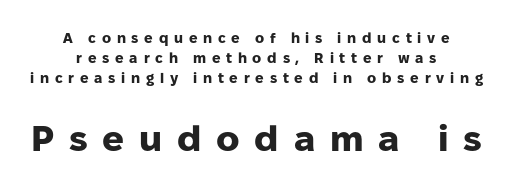
Note the varied advance widths — an 'i' is clearly narrower than an 'm'. This is the regular roman posture of the typeface. Lines of text with bare space underneath. If you measured baseline to baseline, you'd find a middling distance.
